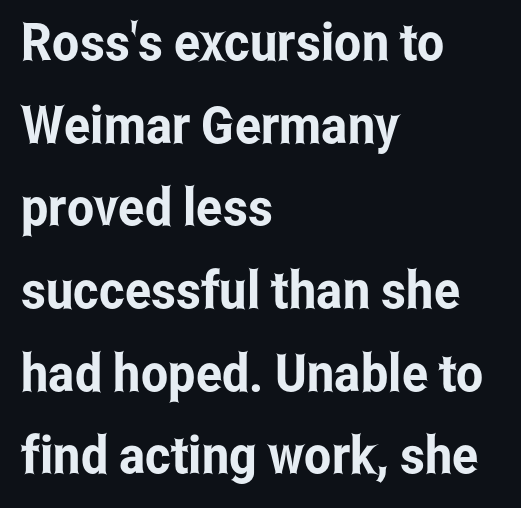
Q: Is the text italic (slanted)? A: No, it is upright.
Q: Is the typeface a serif or a sans-serif typeface? A: Sans-serif.
Q: Is the text underlined? A: No.
Q: How is the paragraph aligned? A: Left-aligned.
Q: Is the spacing between letters normal or unusually wide? A: Normal.
Q: Is the spacing between lines tight, normal or loose? A: Normal.
Q: Width (condensed, normal, or wide)? A: Condensed.
Q: Stroke contrast? A: Low.
Q: x-height? A: Medium.
Q: Monospaced? A: No.
